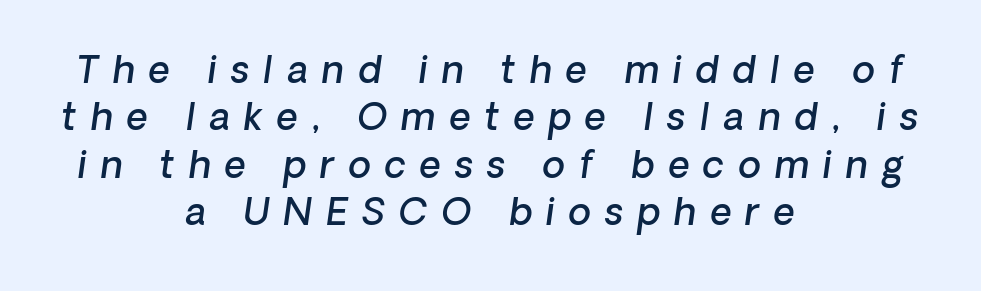
{"italic": "yes", "lean": "right", "slant_degrees": 8, "bold": "semi", "weight": "semibold", "width": "normal", "stroke_contrast": "low", "x_height": "medium", "monospaced": "no", "underline": "no", "align": "center", "line_spacing": "normal", "line_spacing_ratio": 1.28, "letter_spacing": "wide", "letter_spacing_em": 0.38, "glyph_px": 37}
